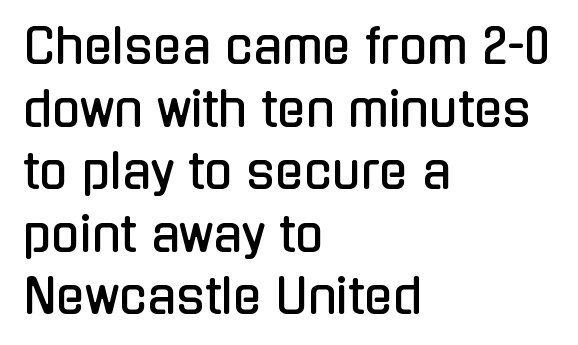
The image shows 47 px condensed sans-serif type, upright; set left-aligned, normal line spacing (1.33x), normal letter spacing, not underlined; low stroke contrast and a medium x-height.
